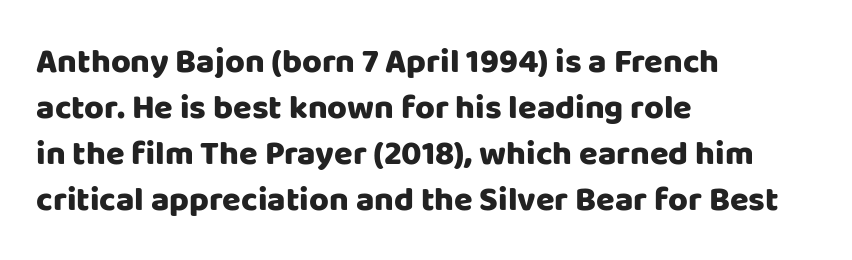
Is this a fixed-width face? No — the glyphs have proportional, varying widths. The typography opts for an upright posture over an oblique one. No word sits above an underline. The designer went with a sans here, leaving each stem footless.
